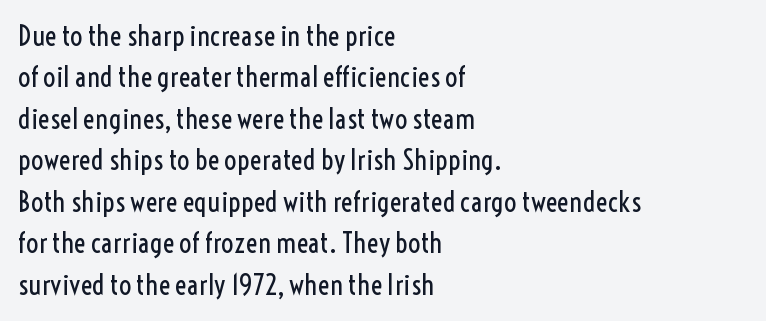
{"serif": "no", "italic": "no", "bold": "no", "weight": "regular", "width": "condensed", "x_height": "medium", "monospaced": "no", "underline": "no", "align": "left", "line_spacing": "normal", "line_spacing_ratio": 1.48, "letter_spacing": "normal", "letter_spacing_em": 0.0, "glyph_px": 28}
